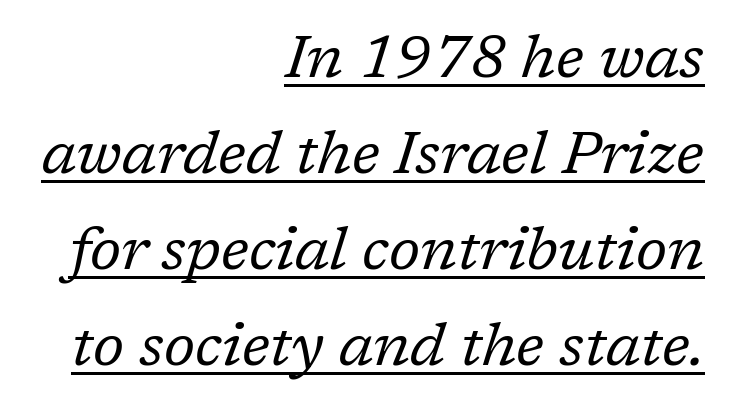
Q: Is the text bold? A: No.
Q: Is the text italic (slanted)? A: Yes, it leans right by about 17 degrees.
Q: Is the typeface a serif or a sans-serif typeface? A: Serif.
Q: Is the text underlined? A: Yes.
Q: How is the paragraph aligned? A: Right-aligned.
Q: Is the spacing between letters normal or unusually wide? A: Normal.
Q: Is the spacing between lines tight, normal or loose? A: Normal.
Q: Width (condensed, normal, or wide)? A: Normal.
Q: Stroke contrast? A: Low.
Q: x-height? A: Medium.
Q: Monospaced? A: No.
